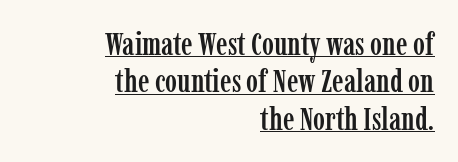
Look at the bottom of the vertical strokes: they flare into serifs here. When letters stand straight like this, we call the style roman or upright. You could not count columns in this text — the font is proportionally spaced. Standard letterfit; no display-style spreading of the glyphs. The paragraph shown leans on its right margin.
